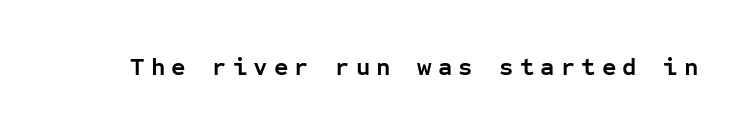
The image shows 25 px bold type, upright; set unusually wide letter spacing (+0.24 em), not underlined.
